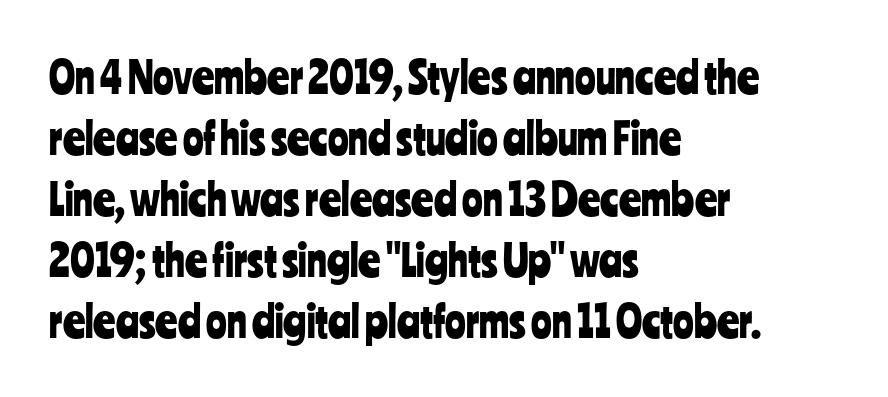
{"serif": "no", "italic": "no", "width": "condensed", "stroke_contrast": "low", "x_height": "medium", "monospaced": "no", "underline": "no", "align": "left", "line_spacing": "normal", "line_spacing_ratio": 1.42, "letter_spacing": "normal", "letter_spacing_em": 0.0, "glyph_px": 43}
